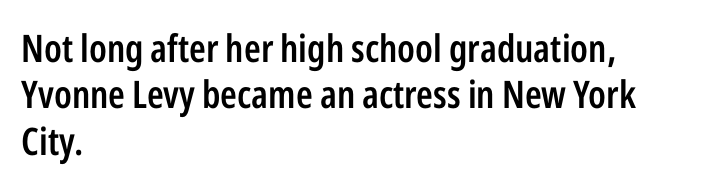
{"serif": "no", "italic": "no", "bold": "semi", "weight": "semibold", "width": "condensed", "stroke_contrast": "low", "x_height": "medium", "monospaced": "no", "underline": "no", "align": "left", "line_spacing_ratio": 1.22, "letter_spacing": "normal", "letter_spacing_em": 0.0, "glyph_px": 38}
